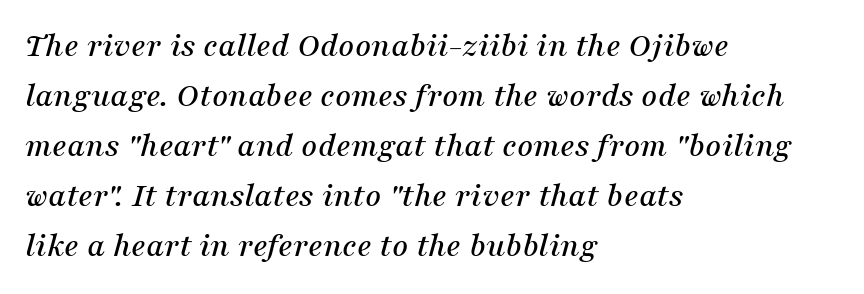
Q: Is the text italic (slanted)? A: Yes, it leans right by about 16 degrees.
Q: Is the typeface a serif or a sans-serif typeface? A: Serif.
Q: Is the text underlined? A: No.
Q: How is the paragraph aligned? A: Left-aligned.
Q: Is the spacing between letters normal or unusually wide? A: Normal.
Q: Is the spacing between lines tight, normal or loose? A: Normal.
Q: Width (condensed, normal, or wide)? A: Normal.
Q: Stroke contrast? A: Medium.
Q: x-height? A: Medium.
Q: Monospaced? A: No.
